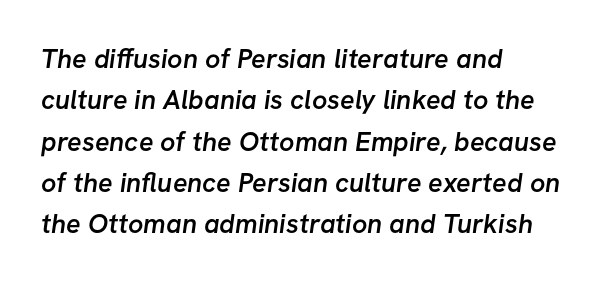
The image shows 27 px text type; set left-aligned, normal line spacing (1.53x), normal letter spacing, not underlined.
